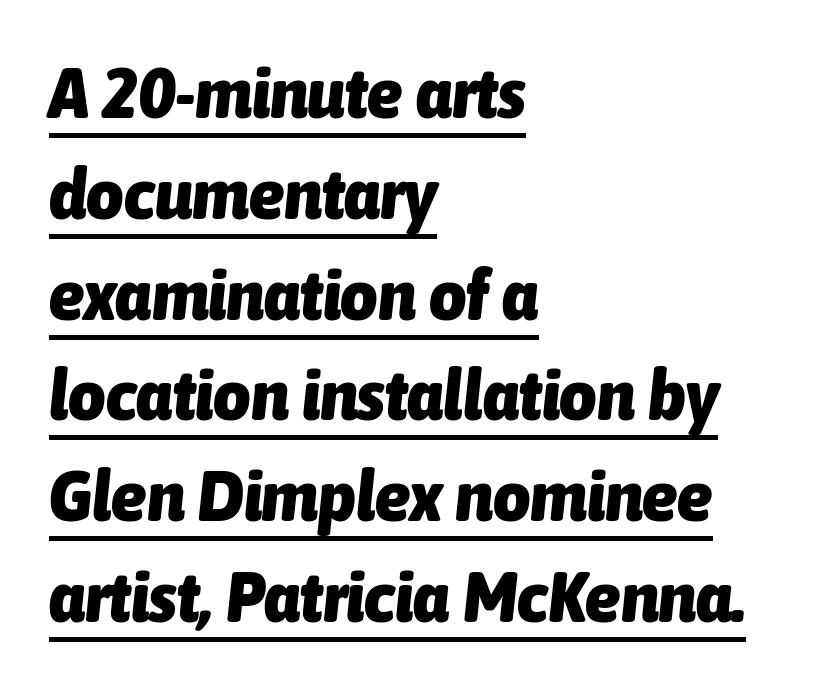
The rendering uses natural spacing where letterforms have individual widths. The letterforms sit shoulder to shoulder at normal distance. Heavy, bold letterforms. Style check: oblique.
